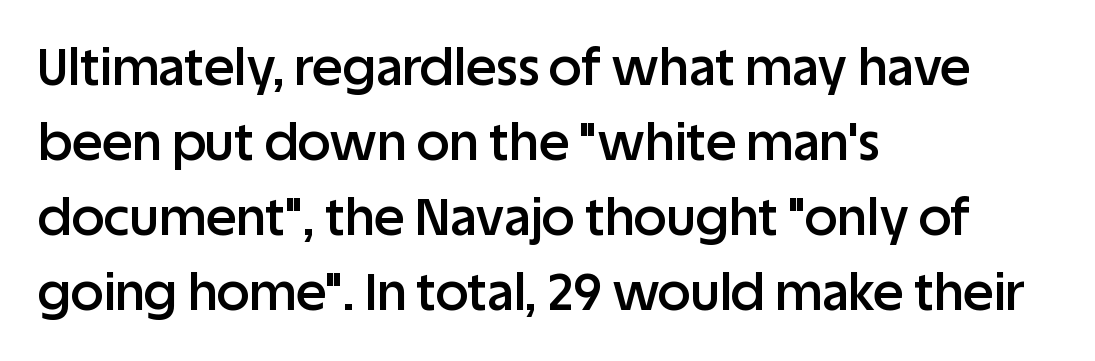
What's the leading like? Ordinary, nothing unusual. Ascenders rise straight up at ninety degrees. The face used here is proportionally spaced, like ordinary book or web type. The specimen omits any rule beneath the text block's lines. Set as a demibold, roughly 600 on the weight scale.
